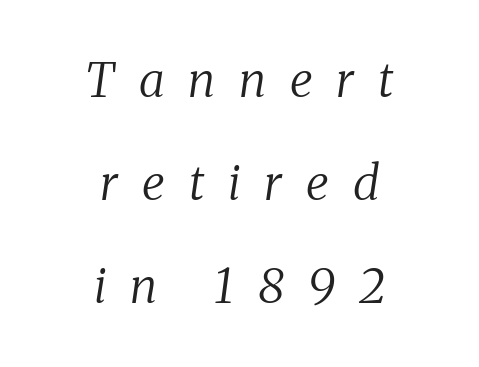
Q: Is the text bold? A: No.
Q: Is the text italic (slanted)? A: Yes, it leans right by about 8 degrees.
Q: Is the typeface a serif or a sans-serif typeface? A: Serif.
Q: Is the text underlined? A: No.
Q: How is the paragraph aligned? A: Centered.
Q: Is the spacing between letters normal or unusually wide? A: Unusually wide.
Q: Is the spacing between lines tight, normal or loose? A: Loose.
Q: Width (condensed, normal, or wide)? A: Normal.
Q: Stroke contrast? A: Medium.
Q: x-height? A: Medium.
Q: Monospaced? A: No.
